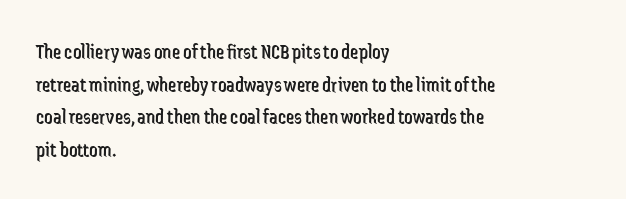
{"italic": "no", "bold": "no", "underline": "no", "align": "left", "line_spacing": "normal", "line_spacing_ratio": 1.55, "letter_spacing": "normal", "letter_spacing_em": 0.0, "glyph_px": 21}
